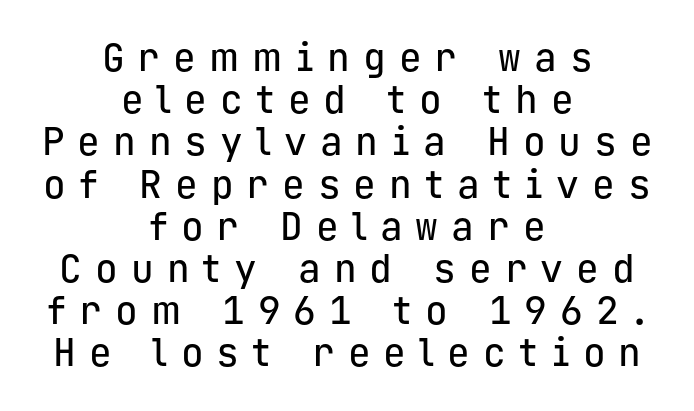
{"serif": "no", "italic": "no", "width": "normal", "stroke_contrast": "low", "x_height": "medium", "monospaced": "yes", "underline": "no", "align": "center", "line_spacing": "tight", "line_spacing_ratio": 1.11, "letter_spacing": "wide", "letter_spacing_em": 0.34, "glyph_px": 38}
